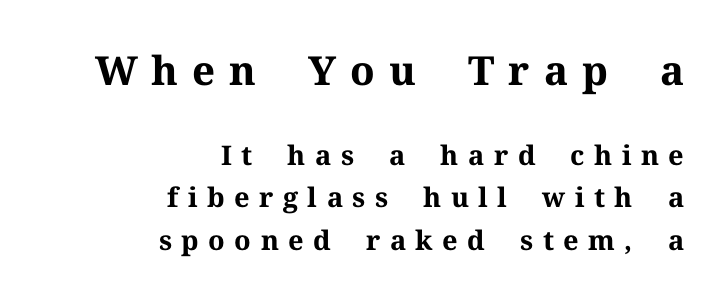
{"serif": "yes", "italic": "no", "bold": "yes", "weight": "bold", "width": "normal", "stroke_contrast": "medium", "x_height": "medium", "monospaced": "no", "underline": "no", "align": "right", "line_spacing": "normal", "line_spacing_ratio": 1.57, "letter_spacing": "wide", "letter_spacing_em": 0.35, "larger_block": "first", "size_ratio": 1.48, "glyph_px": 40}
